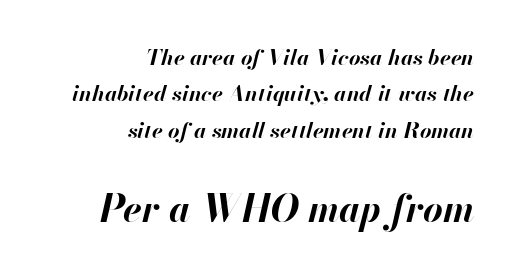
Q: Is the text bold? A: Yes.
Q: Is the text italic (slanted)? A: Yes, it leans right by about 13 degrees.
Q: Is the text underlined? A: No.
Q: How is the paragraph aligned? A: Right-aligned.
Q: Is the spacing between letters normal or unusually wide? A: Normal.
Q: Is the spacing between lines tight, normal or loose? A: Normal.
Q: Which block of text is set in a larger size, the first (top) or the second (bottom)? A: The second (bottom) one.
Q: Width (condensed, normal, or wide)? A: Normal.
Q: Stroke contrast? A: High.
Q: x-height? A: Small.
Q: Monospaced? A: No.
